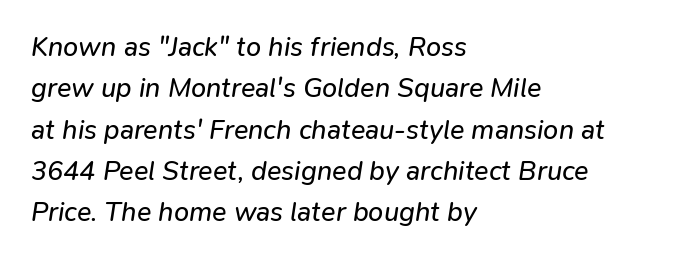
No extra tracking has been applied to these lines. In terms of posture, this sample is oblique. Students, observe: this is what conventionally led text looks like. A light-to-regular cut is what we see here. Descender tails drop into unmarked territory.
